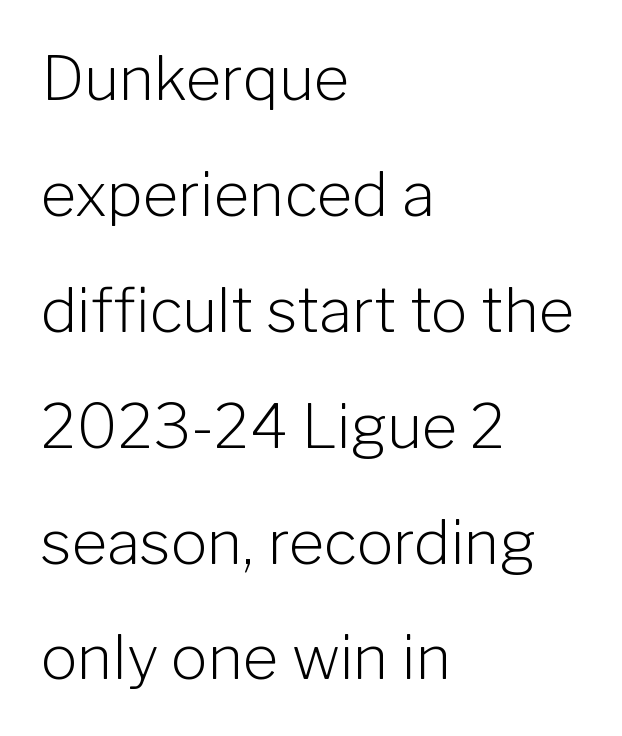
The image shows 61 px light sans-serif type, upright; set left-aligned, loose line spacing (1.9x), normal letter spacing, not underlined; low stroke contrast and a medium x-height.
